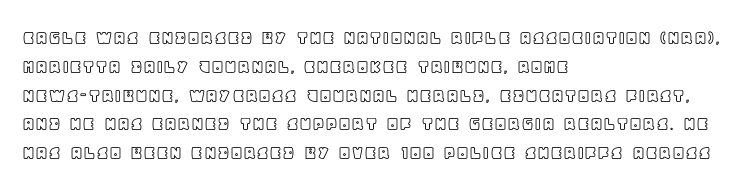
The compositor pushed each line to the left boundary. The strip under each line holds only bare page. When letters stand straight like this, we call the style roman or upright. Letter spacing: default. In terms of leading, this rendering sits right in the middle.
